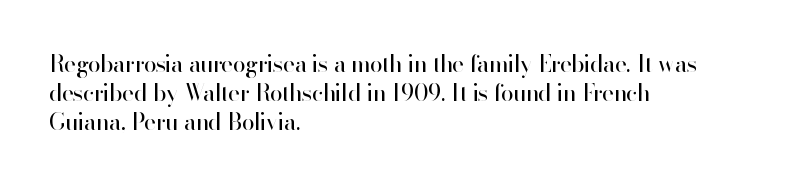
{"italic": "no", "bold": "no", "underline": "no", "align": "left", "line_spacing": "normal", "line_spacing_ratio": 1.27, "letter_spacing": "normal", "letter_spacing_em": 0.0, "glyph_px": 23}
